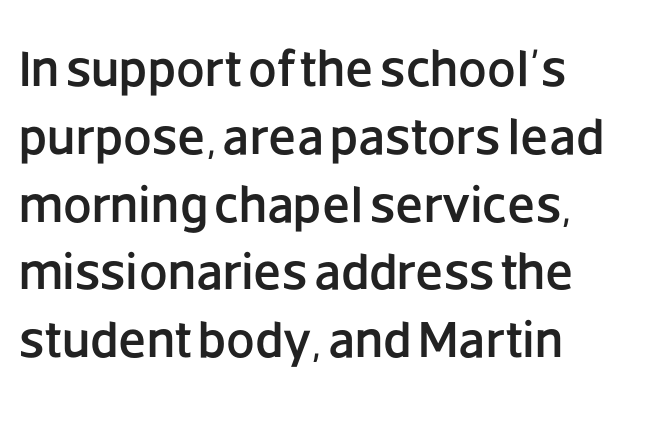
This sample uses plain, unmodified letter spacing. Is the block centered? No — it sits flush against the left margin. The characters display no serif detailing; their extremities are plain. Students, observe: this is what conventionally led text looks like. This is roman type, the default non-slanted kind. Unmarked baselines from the first word to the last.
